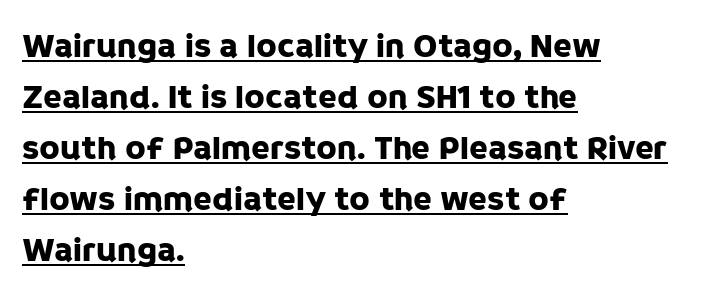
The rendering uses natural spacing where letterforms have individual widths. Students, observe: this is what conventionally led text looks like. The ragged edge is on the right, which tells us the setting is flush left. The horizontal fit of the characters is conventional and even.
